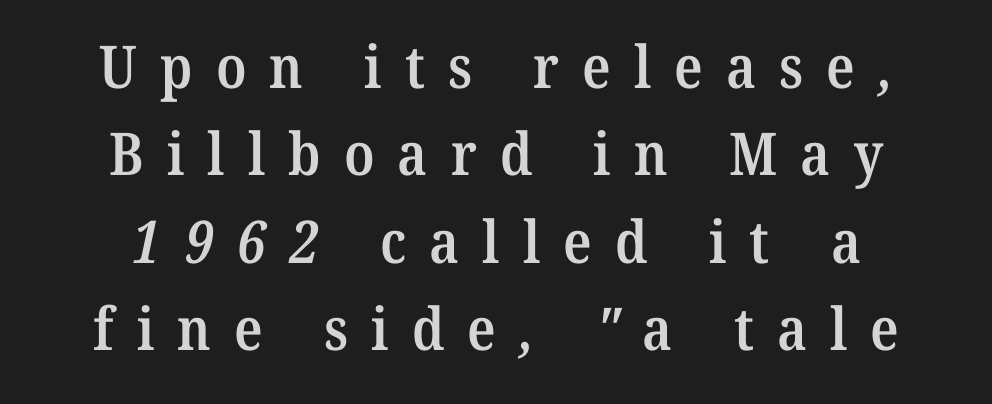
Line spacing here is normal. A centered setting, common on invitations and titles, is used for this passage. Does the weight exceed regular? Yes, but only to semibold. Students, note that the glyphs here are deliberately spaced far apart. Check the space under the baseline: it is left empty.
